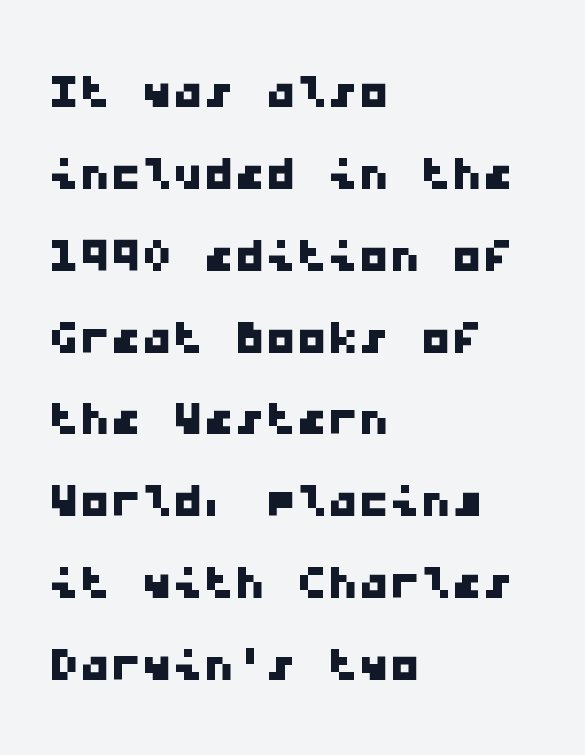
Q: Is the typeface a serif or a sans-serif typeface? A: Sans-serif.
Q: Is the text underlined? A: No.
Q: How is the paragraph aligned? A: Left-aligned.
Q: Is the spacing between letters normal or unusually wide? A: Normal.
Q: Is the spacing between lines tight, normal or loose? A: Normal.
Q: Width (condensed, normal, or wide)? A: Wide.
Q: Stroke contrast? A: Low.
Q: x-height? A: Medium.
Q: Monospaced? A: Yes.
